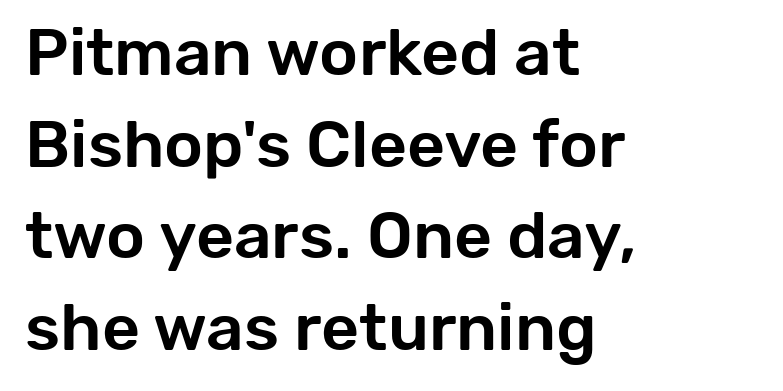
Q: Is the text italic (slanted)? A: No, it is upright.
Q: Is the typeface a serif or a sans-serif typeface? A: Sans-serif.
Q: Is the text underlined? A: No.
Q: How is the paragraph aligned? A: Left-aligned.
Q: Is the spacing between letters normal or unusually wide? A: Normal.
Q: Is the spacing between lines tight, normal or loose? A: Normal.
Q: Width (condensed, normal, or wide)? A: Normal.
Q: Stroke contrast? A: Low.
Q: x-height? A: Medium.
Q: Monospaced? A: No.
